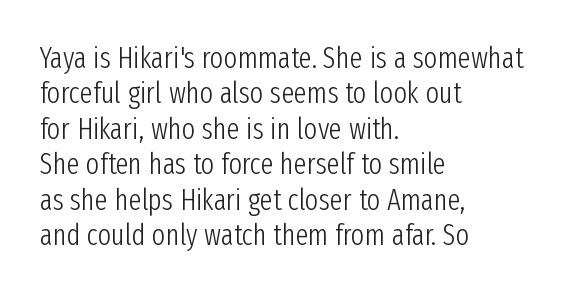
The image shows 29 px light, condensed sans-serif type, upright; set left-aligned, line spacing 1.22x, normal letter spacing, not underlined; low stroke contrast and a medium x-height.
